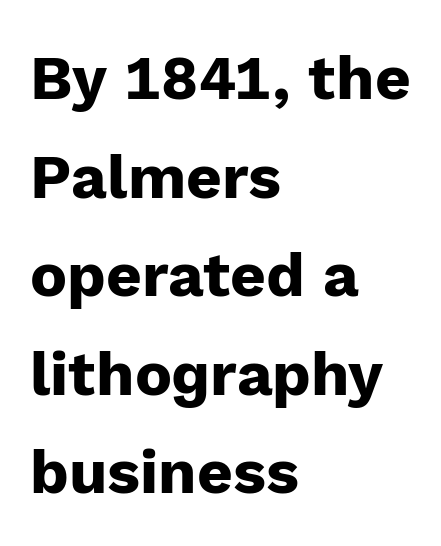
Q: Is the text bold? A: Yes.
Q: Is the text italic (slanted)? A: No, it is upright.
Q: Is the typeface a serif or a sans-serif typeface? A: Sans-serif.
Q: Is the text underlined? A: No.
Q: How is the paragraph aligned? A: Left-aligned.
Q: Is the spacing between letters normal or unusually wide? A: Normal.
Q: Is the spacing between lines tight, normal or loose? A: Normal.
Q: Width (condensed, normal, or wide)? A: Normal.
Q: Stroke contrast? A: Low.
Q: x-height? A: Medium.
Q: Monospaced? A: No.
